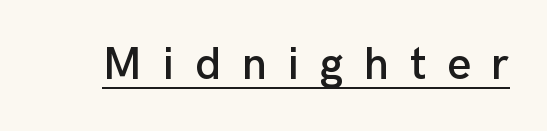
These lines are composed in type without serifs. What stands out about the letter spacing? Its width — letters are far apart. Think of a printed novel: that variable character pitch is what you see here. Nope, not italic — everything's standing straight. Every word sits above its own underline.
